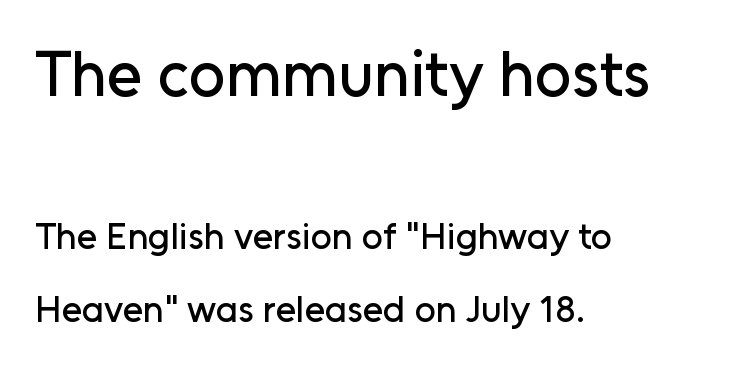
The image shows 64 px sans-serif type, upright; set left-aligned, loose line spacing (1.98x), normal letter spacing, not underlined; the first (top) block is 1.73x larger; low stroke contrast and a medium x-height.
